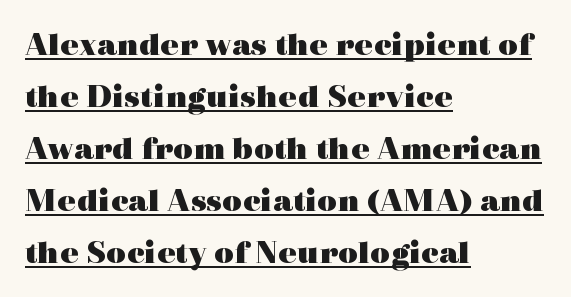
In terms of letterspacing, this is plain default setting. It's the straight-up-and-down kind of type. Looks like regular typesetting: each glyph gets only the width it needs. A student would call this left alignment; a typographer would say flush left, rag right. Regarding leading, the lines here are spaced in the standard way. Old-style or modern, the face here clearly has serifs.
